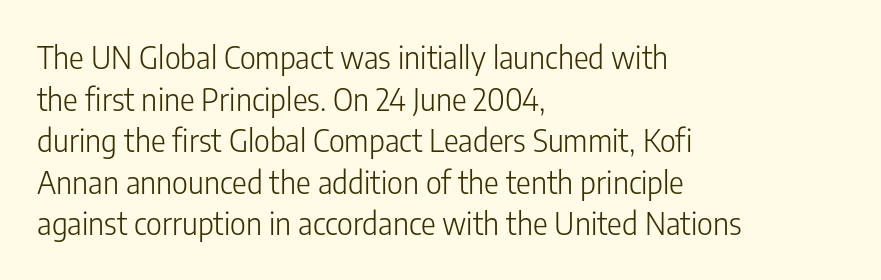
{"serif": "no", "italic": "no", "bold": "no", "weight": "light", "width": "condensed", "stroke_contrast": "low", "x_height": "medium", "monospaced": "no", "underline": "no", "align": "left", "line_spacing": "normal", "line_spacing_ratio": 1.34, "letter_spacing": "normal", "letter_spacing_em": 0.0, "glyph_px": 31}
